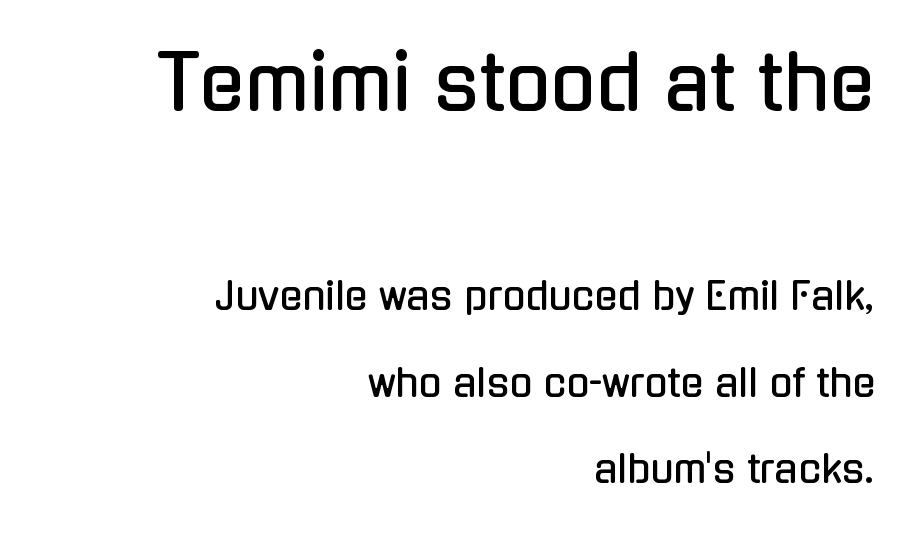
{"serif": "no", "italic": "no", "width": "condensed", "stroke_contrast": "low", "x_height": "medium", "monospaced": "no", "underline": "no", "align": "right", "line_spacing": "loose", "line_spacing_ratio": 2.28, "letter_spacing": "normal", "letter_spacing_em": 0.0, "larger_block": "first", "size_ratio": 1.97, "glyph_px": 75}
